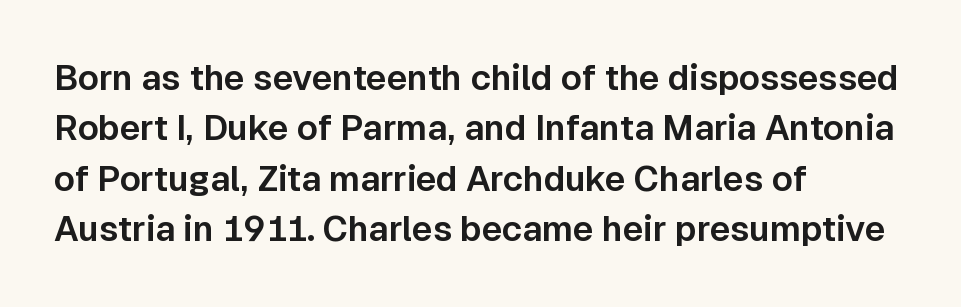
Q: Is the text italic (slanted)? A: No, it is upright.
Q: Is the typeface a serif or a sans-serif typeface? A: Sans-serif.
Q: Is the text underlined? A: No.
Q: How is the paragraph aligned? A: Left-aligned.
Q: Is the spacing between letters normal or unusually wide? A: Normal.
Q: Is the spacing between lines tight, normal or loose? A: Normal.
Q: Width (condensed, normal, or wide)? A: Normal.
Q: Stroke contrast? A: Low.
Q: x-height? A: Medium.
Q: Monospaced? A: No.
